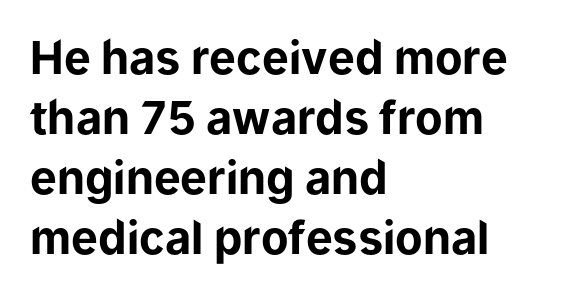
{"serif": "no", "italic": "no", "bold": "yes", "weight": "bold", "width": "normal", "stroke_contrast": "low", "x_height": "medium", "monospaced": "no", "underline": "no", "align": "left", "line_spacing": "normal", "line_spacing_ratio": 1.33, "letter_spacing": "normal", "letter_spacing_em": 0.0, "glyph_px": 45}
